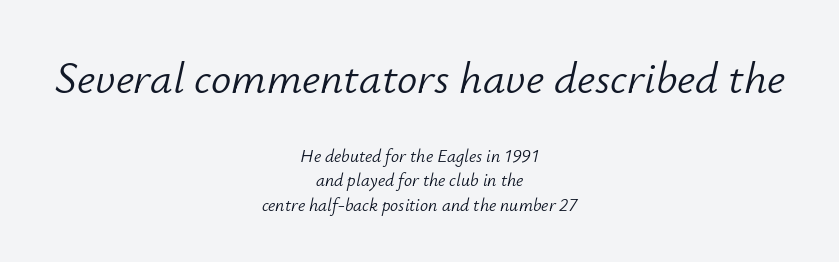
The image shows 45 px light type, italic (leaning right); set centered, normal line spacing (1.37x), normal letter spacing, not underlined; the first (top) block is 2.5x larger; low stroke contrast and a small x-height.
